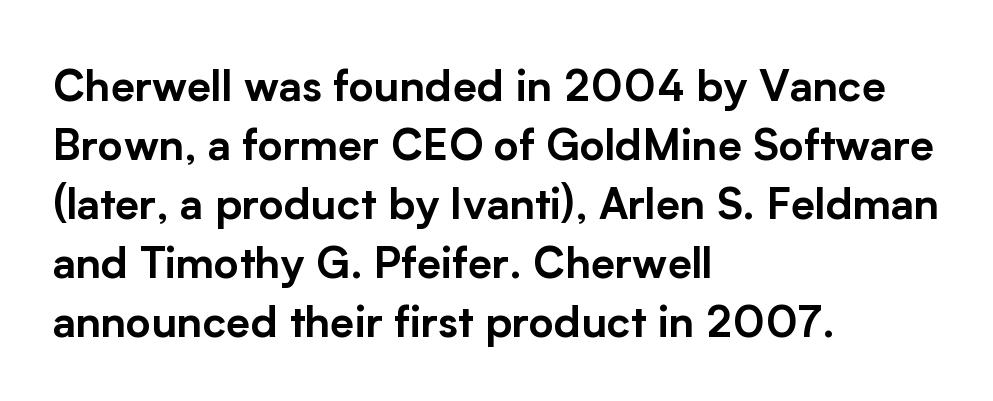
Q: Is the text italic (slanted)? A: No, it is upright.
Q: Is the typeface a serif or a sans-serif typeface? A: Sans-serif.
Q: Is the text underlined? A: No.
Q: How is the paragraph aligned? A: Left-aligned.
Q: Is the spacing between letters normal or unusually wide? A: Normal.
Q: Is the spacing between lines tight, normal or loose? A: Normal.
Q: Width (condensed, normal, or wide)? A: Normal.
Q: Stroke contrast? A: Low.
Q: x-height? A: Medium.
Q: Monospaced? A: No.
